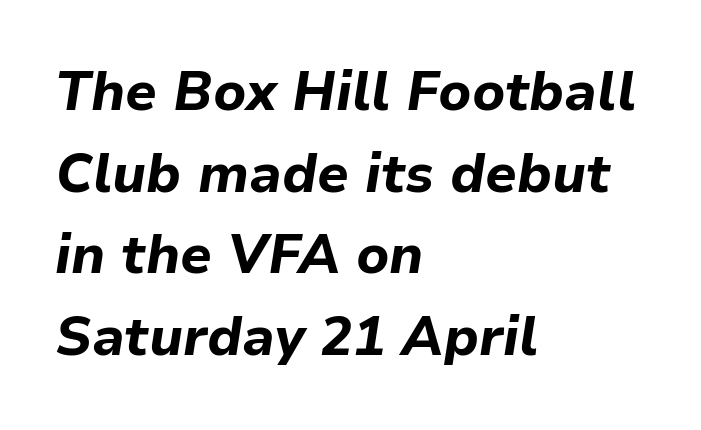
Style check: oblique. Compared with a centered layout, this one pins lines to the left instead. The words here are not underlined. Letter spacing: default. One glance says typical: line gaps are just what's usual.
